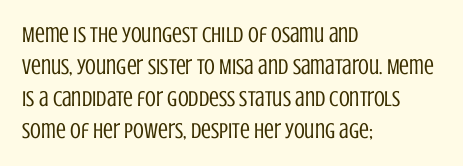
Q: Is the text bold? A: No.
Q: Is the text italic (slanted)? A: No, it is upright.
Q: Is the text underlined? A: No.
Q: How is the paragraph aligned? A: Left-aligned.
Q: Is the spacing between letters normal or unusually wide? A: Normal.
Q: Is the spacing between lines tight, normal or loose? A: Normal.
